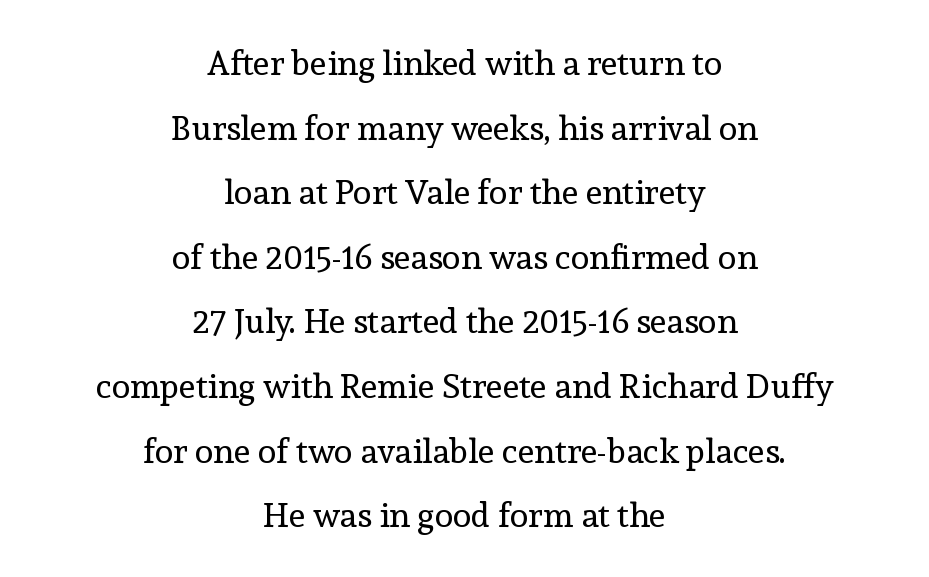
Think of a printed novel: that variable character pitch is what you see here. Is the stroke heavy? The answer is a plain regular-or-lighter. The typeface chosen for these lines features serifs. The glyphs are unaccompanied by any horizontal stroke below them.
